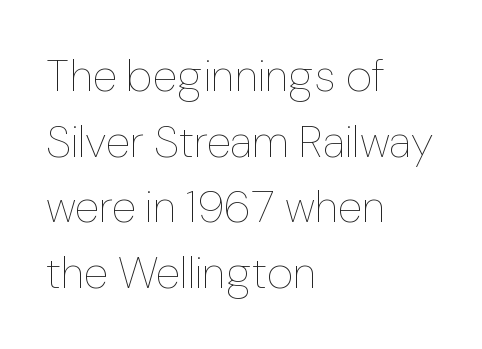
The image shows 45 px thin type, upright; set left-aligned, normal line spacing (1.46x), normal letter spacing, not underlined; low stroke contrast and a medium x-height.
